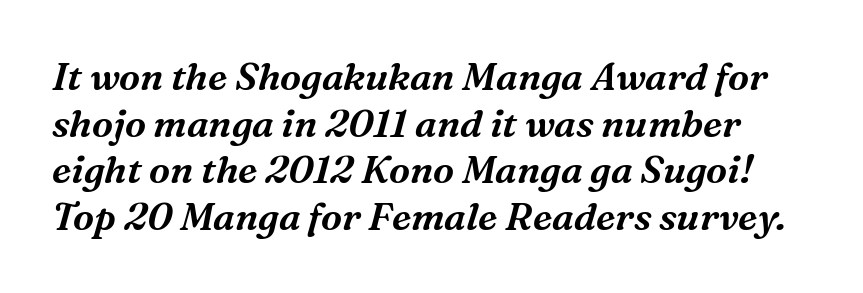
Q: Is the text italic (slanted)? A: Yes, it leans right by about 16 degrees.
Q: Is the typeface a serif or a sans-serif typeface? A: Serif.
Q: Is the text underlined? A: No.
Q: Is the spacing between letters normal or unusually wide? A: Normal.
Q: Width (condensed, normal, or wide)? A: Normal.
Q: Stroke contrast? A: Medium.
Q: x-height? A: Medium.
Q: Monospaced? A: No.
